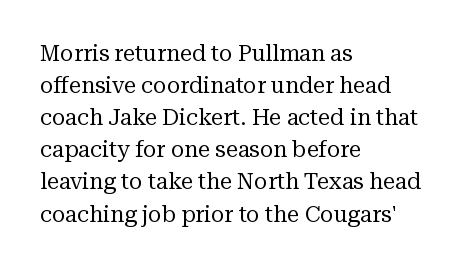
{"italic": "no", "bold": "no", "underline": "no", "align": "left", "line_spacing": "normal", "line_spacing_ratio": 1.46, "letter_spacing": "normal", "letter_spacing_em": 0.0, "glyph_px": 22}
